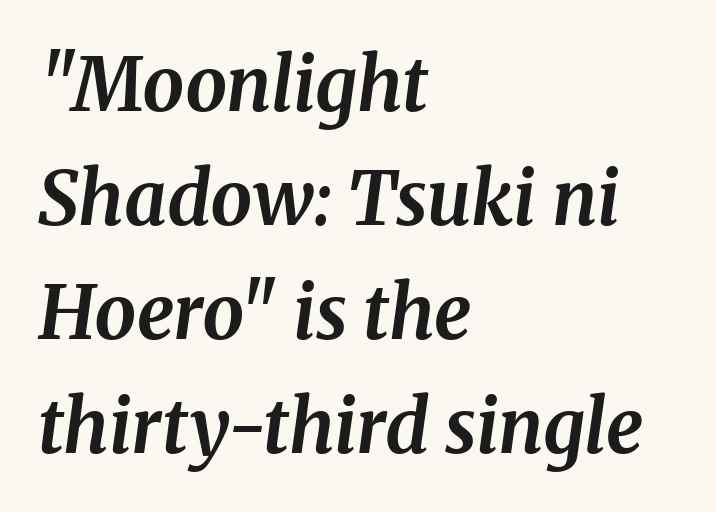
What kind of face is this? One with serifs. The lines in this sample share a left origin and differ only in where they stop. Anything drawn beneath the words? Only blank space. Caption: bold face, heavy strokes. These lines were composed using italics.
